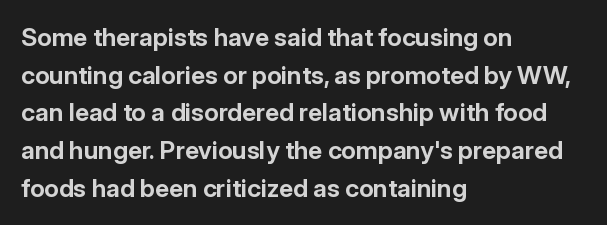
{"italic": "no", "bold": "yes", "underline": "no", "align": "left", "line_spacing": "normal", "line_spacing_ratio": 1.51, "letter_spacing": "normal", "letter_spacing_em": 0.0, "glyph_px": 25}
